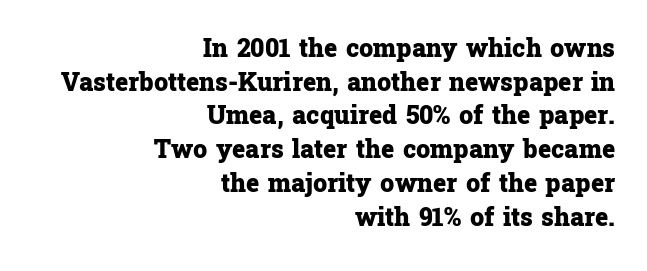
Q: Is the text bold? A: Yes.
Q: Is the text italic (slanted)? A: No, it is upright.
Q: Is the text underlined? A: No.
Q: How is the paragraph aligned? A: Right-aligned.
Q: Is the spacing between letters normal or unusually wide? A: Normal.
Q: Is the spacing between lines tight, normal or loose? A: Normal.
